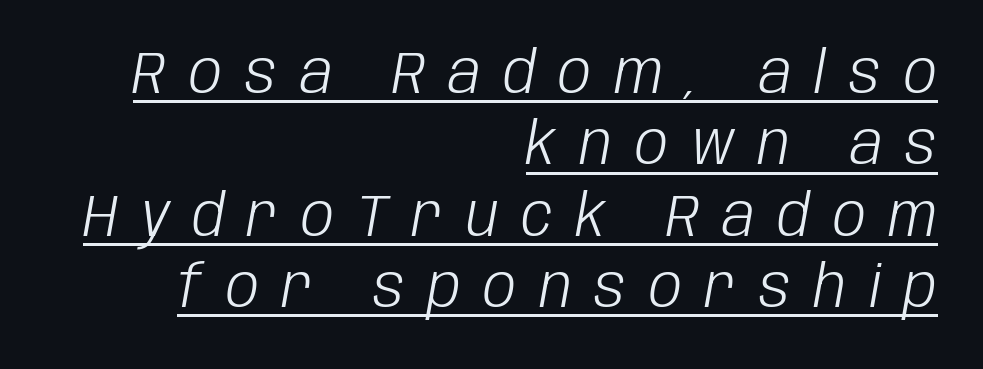
The image shows 59 px light, condensed type, italic (leaning right); set right-aligned, line spacing 1.21x, unusually wide letter spacing (+0.39 em), underlined; low stroke contrast and a large x-height.
